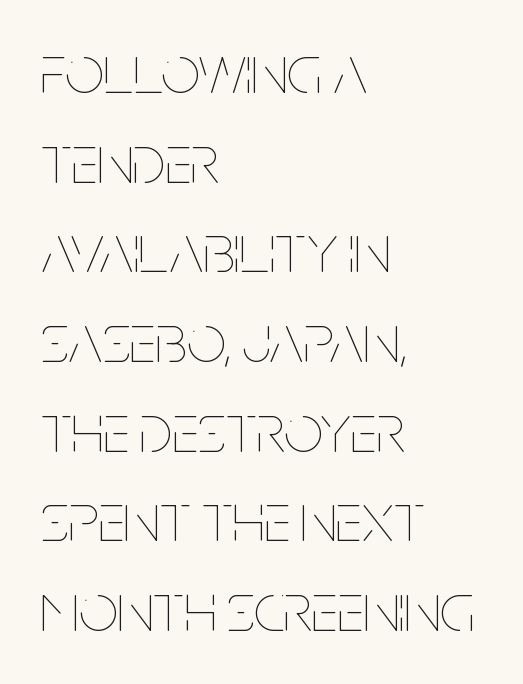
Regular leading. You could not count columns in this text — the font is proportionally spaced. Ascenders rise straight up at ninety degrees. Unbolded letterforms with no extra heft. Letter spacing: default.
